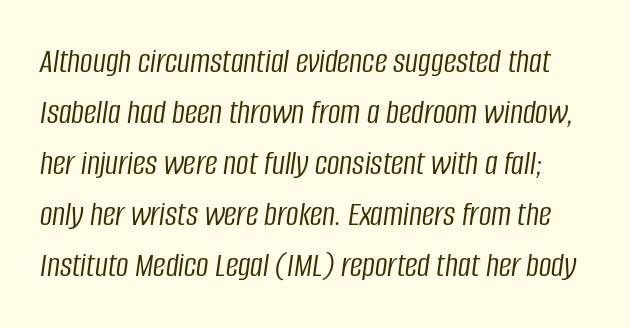
{"italic": "yes", "lean": "right", "slant_degrees": 8, "bold": "no", "weight": "light", "width": "condensed", "stroke_contrast": "low", "x_height": "large", "monospaced": "no", "underline": "no", "line_spacing": "normal", "line_spacing_ratio": 1.46, "letter_spacing": "normal", "letter_spacing_em": 0.0, "glyph_px": 35}
